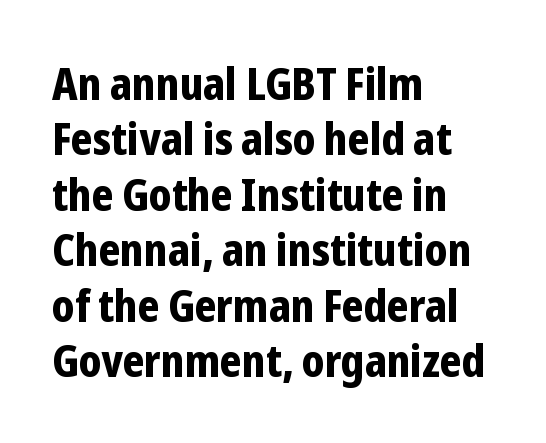
The image shows 44 px bold, condensed sans-serif type, upright; set left-aligned, normal line spacing (1.26x), normal letter spacing, not underlined; low stroke contrast and a medium x-height.
